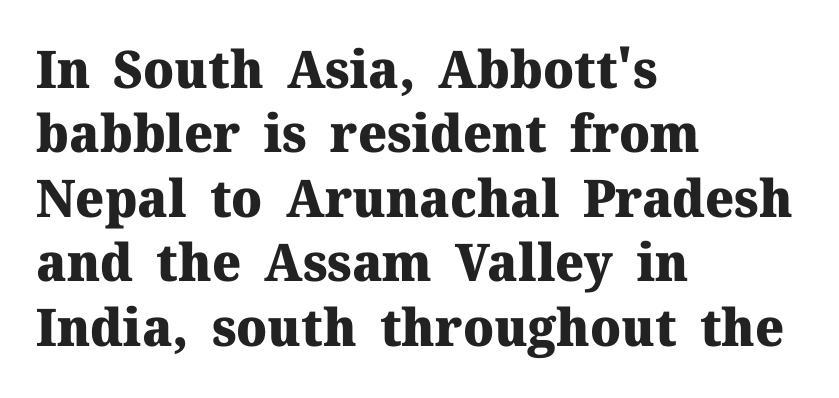
The image shows 52 px heavy serif type, upright; set left-aligned, line spacing 1.24x, normal letter spacing, not underlined; medium stroke contrast and a medium x-height.
